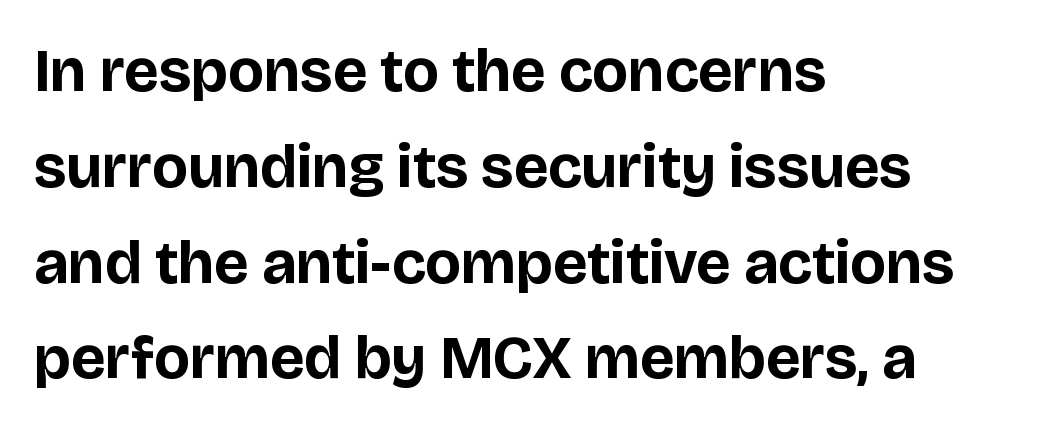
The image shows 61 px bold sans-serif type, upright; set left-aligned, normal line spacing (1.57x), normal letter spacing, not underlined; low stroke contrast and a large x-height.
